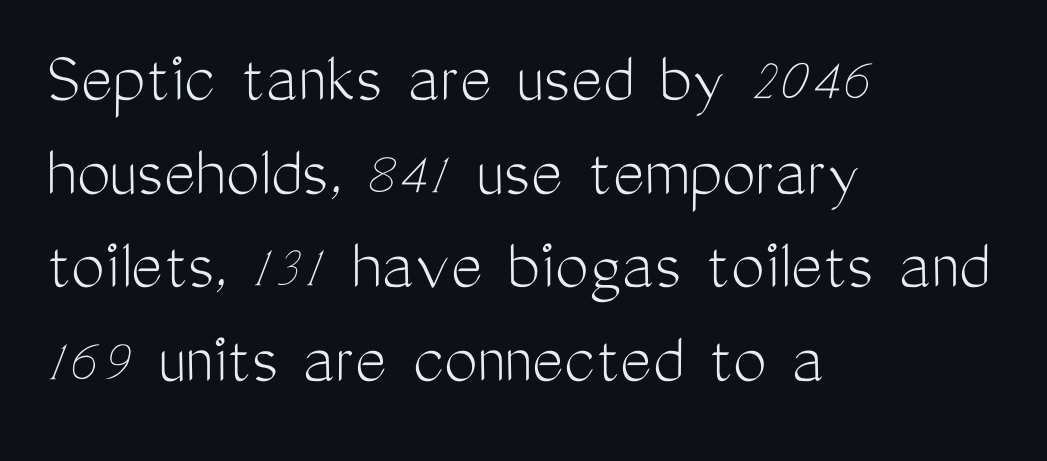
{"serif": "no", "italic": "no", "bold": "no", "weight": "light", "width": "condensed", "stroke_contrast": "medium", "x_height": "medium", "monospaced": "no", "underline": "no", "align": "left", "line_spacing": "normal", "line_spacing_ratio": 1.25, "letter_spacing": "normal", "letter_spacing_em": 0.0, "glyph_px": 75}
